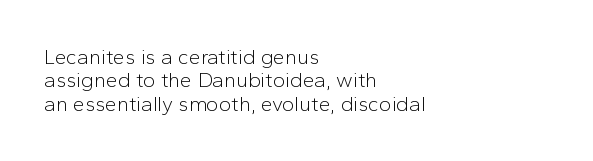
Q: Is the text bold? A: No.
Q: Is the text italic (slanted)? A: No, it is upright.
Q: Is the text underlined? A: No.
Q: How is the paragraph aligned? A: Left-aligned.
Q: Is the spacing between letters normal or unusually wide? A: Normal.
Q: Is the spacing between lines tight, normal or loose? A: Tight.
